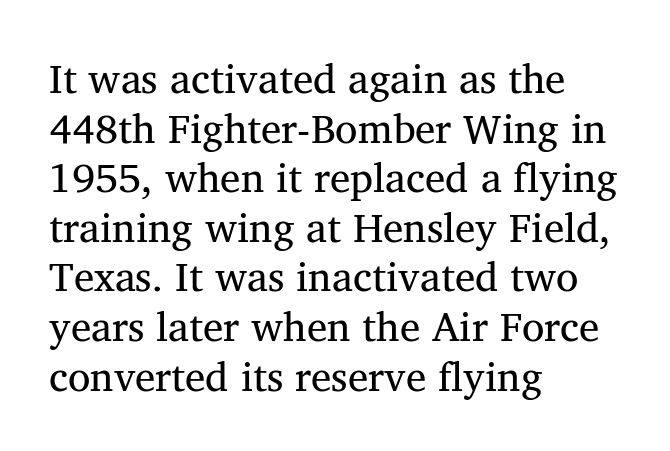
{"serif": "yes", "bold": "no", "weight": "regular", "width": "normal", "stroke_contrast": "medium", "x_height": "medium", "monospaced": "no", "underline": "no", "align": "left", "line_spacing_ratio": 1.21, "letter_spacing": "normal", "letter_spacing_em": 0.0, "glyph_px": 41}
